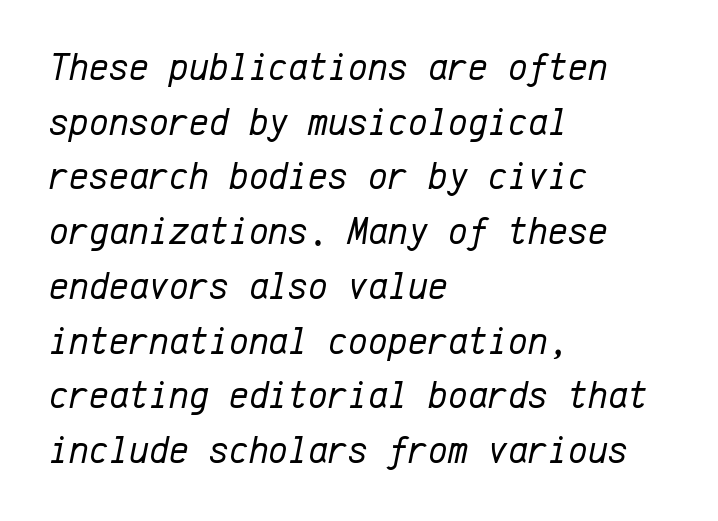
Q: Is the text bold? A: No.
Q: Is the text italic (slanted)? A: Yes, it leans right by about 12 degrees.
Q: Is the text underlined? A: No.
Q: How is the paragraph aligned? A: Left-aligned.
Q: Is the spacing between letters normal or unusually wide? A: Normal.
Q: Is the spacing between lines tight, normal or loose? A: Normal.
Q: Width (condensed, normal, or wide)? A: Normal.
Q: Stroke contrast? A: Low.
Q: x-height? A: Medium.
Q: Monospaced? A: Yes.
